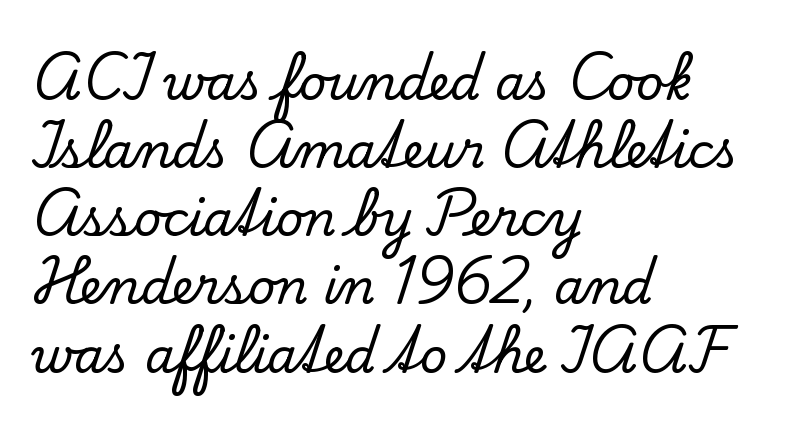
{"serif": "yes", "width": "normal", "stroke_contrast": "low", "x_height": "small", "monospaced": "no", "underline": "no", "align": "left", "line_spacing": "normal", "line_spacing_ratio": 1.42, "letter_spacing": "normal", "letter_spacing_em": 0.0, "glyph_px": 48}
